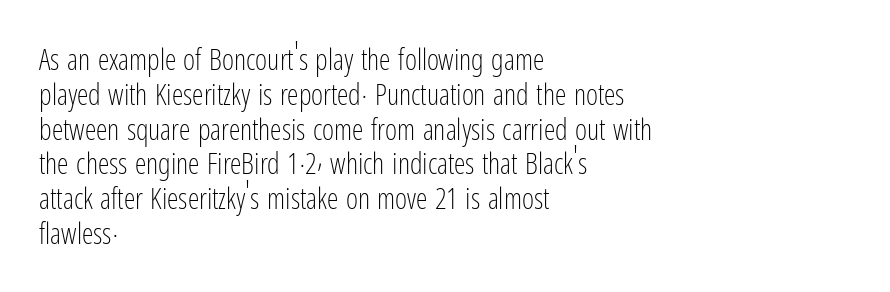
The image shows 29 px light, condensed sans-serif type, upright; set left-aligned, line spacing 1.2x, normal letter spacing, not underlined; low stroke contrast and a medium x-height.
